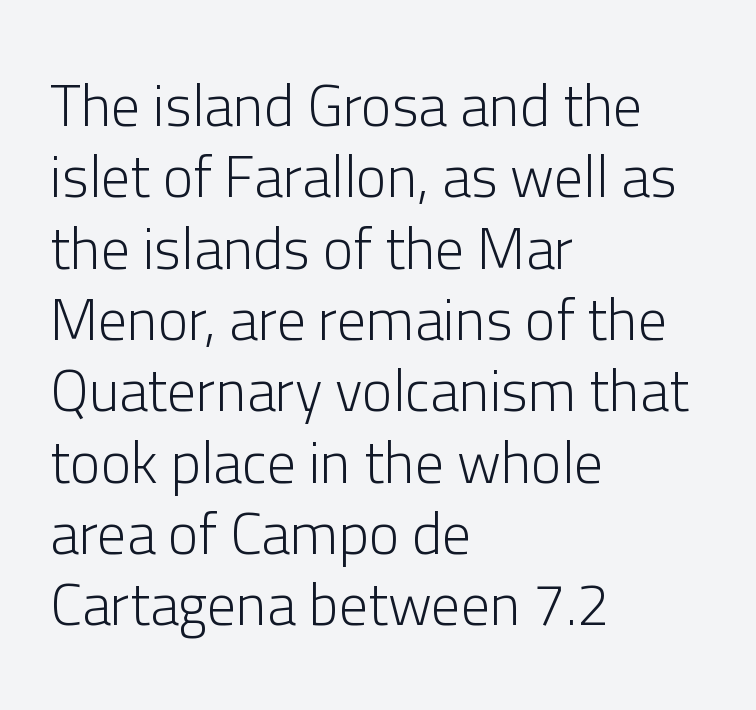
Is this a fixed-width face? No — the glyphs have proportional, varying widths. Classification — sans serif. The strokes carry an ordinary text weight at most. The rendering anchors every line to the left-hand side. Quick note: not italic, upright. Nobody touched the tracking dial on this one.
